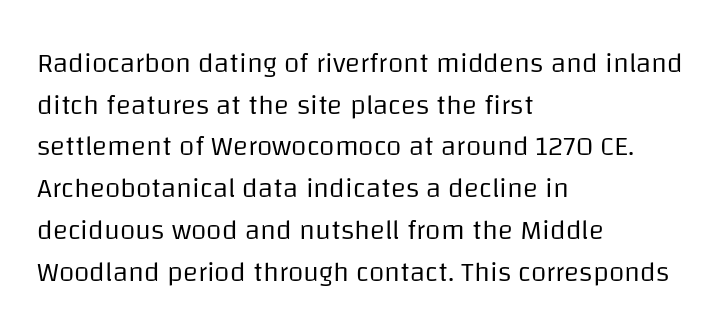
{"serif": "no", "italic": "no", "bold": "no", "weight": "regular", "width": "normal", "stroke_contrast": "low", "x_height": "large", "monospaced": "no", "underline": "no", "align": "left", "line_spacing": "normal", "line_spacing_ratio": 1.49, "letter_spacing": "normal", "letter_spacing_em": 0.0, "glyph_px": 28}
